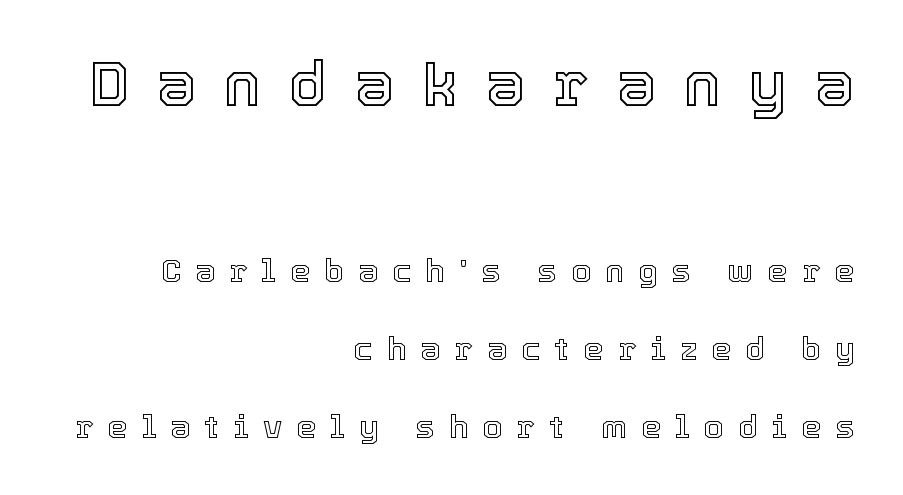
{"italic": "no", "width": "normal", "x_height": "medium", "monospaced": "no", "underline": "no", "align": "right", "line_spacing": "loose", "line_spacing_ratio": 2.44, "letter_spacing": "wide", "letter_spacing_em": 0.44, "larger_block": "first", "size_ratio": 1.97, "glyph_px": 63}
